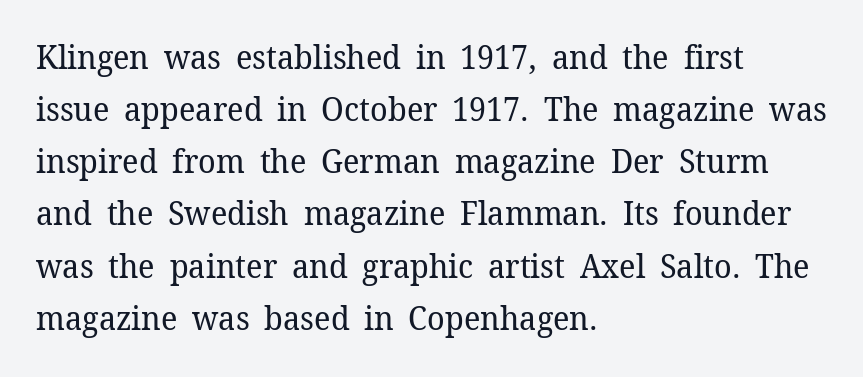
The designer left line spacing at the default. Typeset ragged right — the left edge is the straight one. The letters carry serifs — small finishing strokes at the ends of their stems. Spacing verdict: proportional, widths tailored to each character. This is not heavy type; no bold has been used. In terms of posture, this sample is upright.
